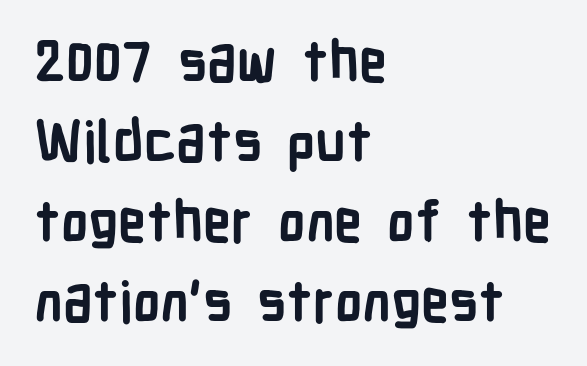
The image shows 56 px semibold, condensed sans-serif type, upright; set left-aligned, normal line spacing (1.43x), normal letter spacing, not underlined; low stroke contrast and a medium x-height.
